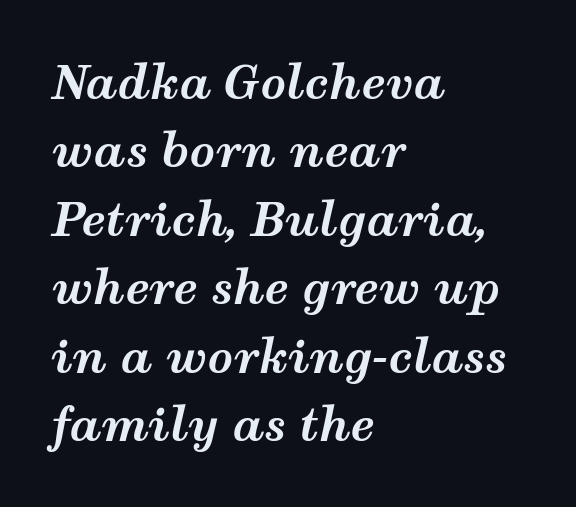
Q: Is the text bold? A: Yes.
Q: Is the text italic (slanted)? A: Yes, it leans right by about 12 degrees.
Q: Is the text underlined? A: No.
Q: How is the paragraph aligned? A: Left-aligned.
Q: Is the spacing between letters normal or unusually wide? A: Normal.
Q: Is the spacing between lines tight, normal or loose? A: Normal.
Q: Width (condensed, normal, or wide)? A: Wide.
Q: Stroke contrast? A: Medium.
Q: x-height? A: Medium.
Q: Monospaced? A: No.
